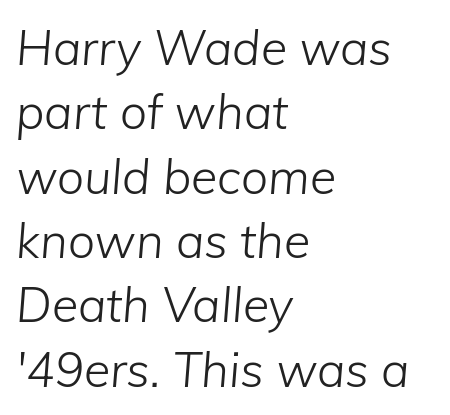
{"italic": "yes", "lean": "right", "slant_degrees": 5, "bold": "no", "weight": "light", "width": "normal", "stroke_contrast": "low", "x_height": "medium", "monospaced": "no", "underline": "no", "align": "left", "line_spacing": "normal", "line_spacing_ratio": 1.34, "letter_spacing": "normal", "letter_spacing_em": 0.0, "glyph_px": 48}
